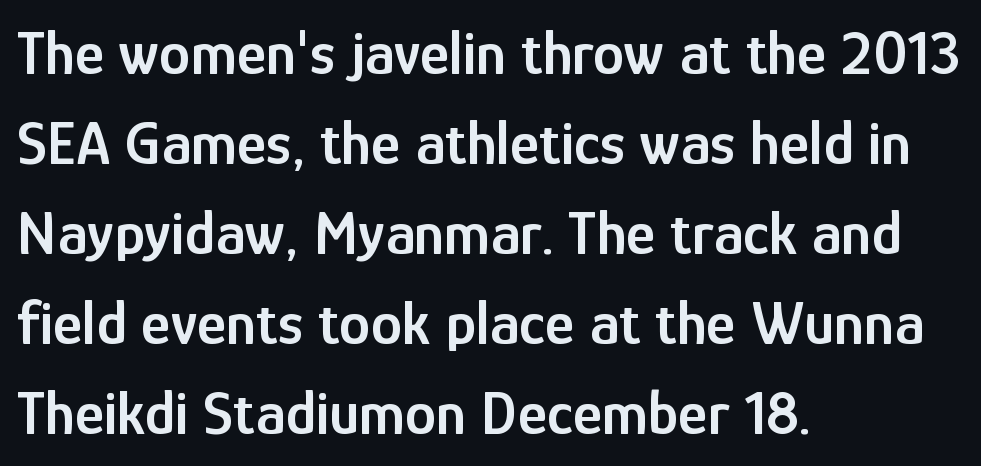
Q: Is the text bold? A: Semi-bold.
Q: Is the text italic (slanted)? A: No, it is upright.
Q: Is the typeface a serif or a sans-serif typeface? A: Sans-serif.
Q: Is the text underlined? A: No.
Q: How is the paragraph aligned? A: Left-aligned.
Q: Is the spacing between letters normal or unusually wide? A: Normal.
Q: Is the spacing between lines tight, normal or loose? A: Normal.
Q: Width (condensed, normal, or wide)? A: Condensed.
Q: Stroke contrast? A: Low.
Q: x-height? A: Medium.
Q: Monospaced? A: No.
